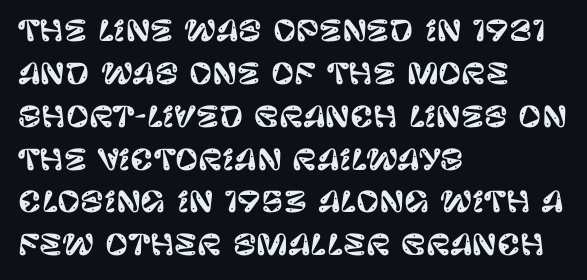
The image shows 28 px sans-serif type; set left-aligned, normal line spacing (1.53x), normal letter spacing, not underlined; low stroke contrast and a large x-height.
